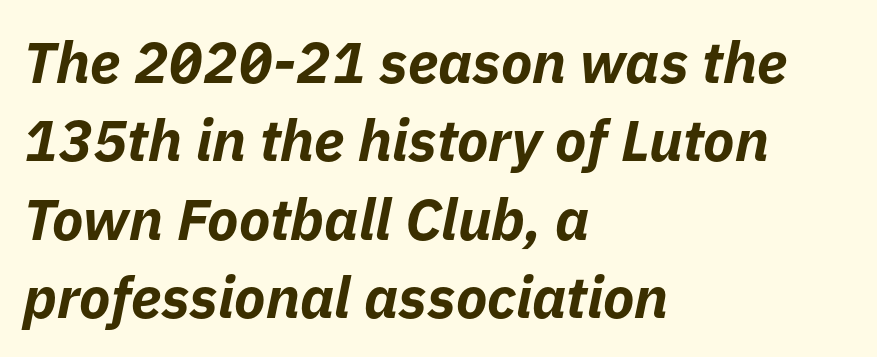
Every letter is thick-stroked: bold, no question. The baseline area is clear. Here the glyphs are tracked normally, forming tight word shapes. Character widths vary here, with narrow letters taking less room than wide ones.
